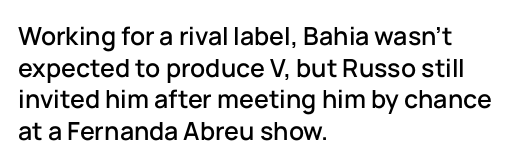
The rows are spaced the way most documents space them. No extra tracking has been applied to these lines. Which margin do the lines hug? The left one — the right edge is uneven. The gap between lines stays unmarked. If you drew a line through each stem, it would be perfectly vertical.
